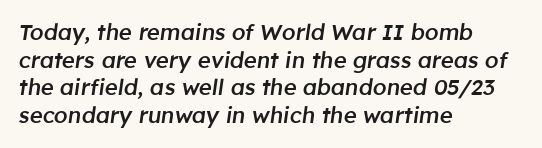
Q: Is the text bold? A: Semi-bold.
Q: Is the text italic (slanted)? A: Yes, it leans right by about 8 degrees.
Q: Is the text underlined? A: No.
Q: How is the paragraph aligned? A: Left-aligned.
Q: Is the spacing between letters normal or unusually wide? A: Normal.
Q: Is the spacing between lines tight, normal or loose? A: Normal.
